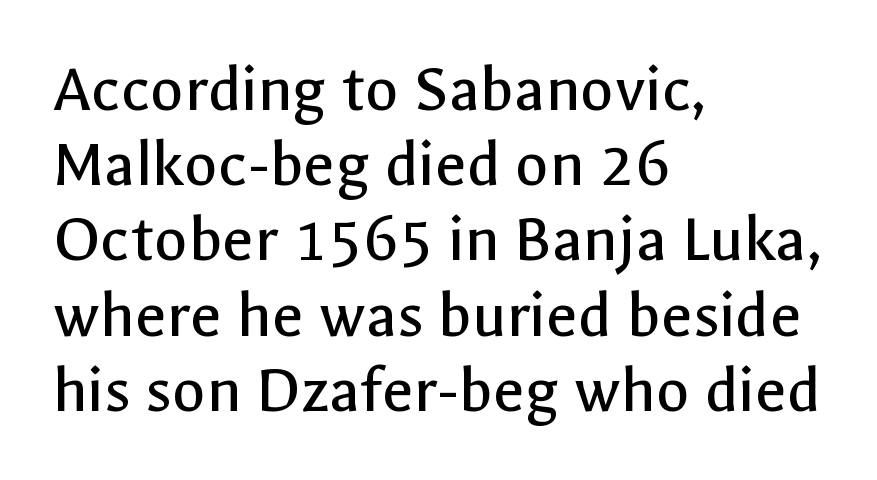
The image shows 69 px regular-weight sans-serif type, upright; set left-aligned, tight line spacing (1.09x), normal letter spacing, not underlined; a medium x-height.
